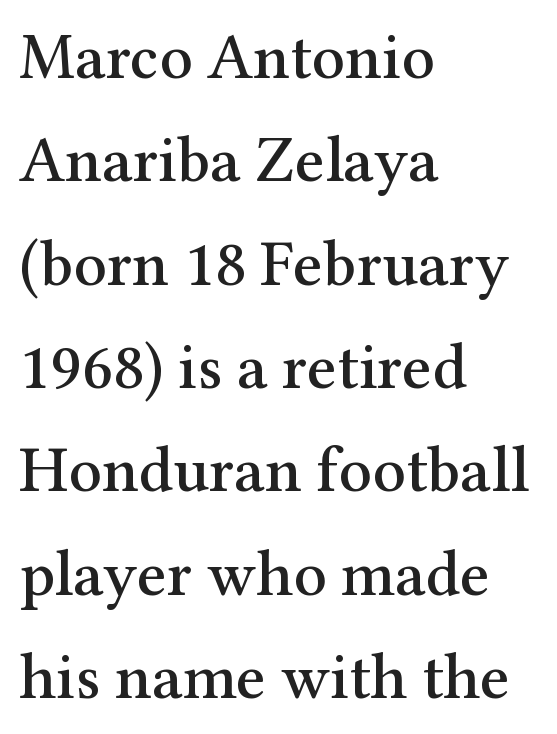
The paragraph shown leans on its left margin. The horizontal fit of the characters is conventional and even. The letters stand straight up with perfectly vertical stems. How would I describe the line gaps? Plain and ordinary. Is this a fixed-width face? No — the glyphs have proportional, varying widths.
